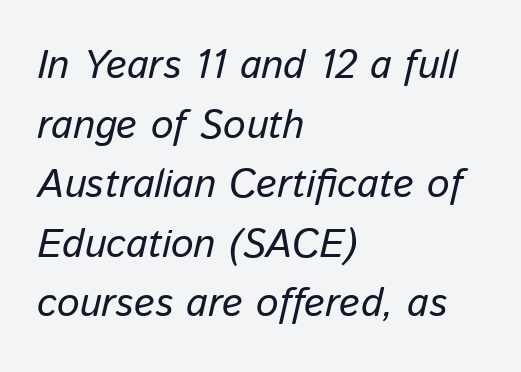
{"italic": "yes", "lean": "right", "slant_degrees": 13, "width": "normal", "stroke_contrast": "low", "x_height": "medium", "monospaced": "no", "underline": "no", "align": "left", "line_spacing": "normal", "line_spacing_ratio": 1.49, "letter_spacing": "normal", "letter_spacing_em": 0.0, "glyph_px": 40}
